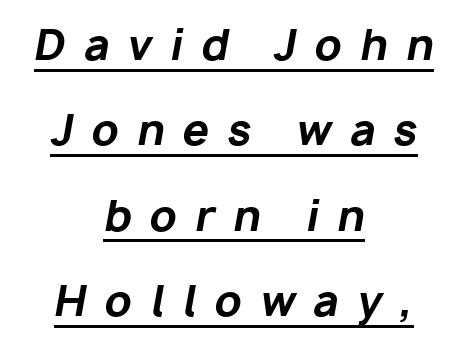
Q: Is the text bold? A: Yes.
Q: Is the text italic (slanted)? A: Yes, it leans right by about 10 degrees.
Q: Is the text underlined? A: Yes.
Q: How is the paragraph aligned? A: Centered.
Q: Is the spacing between letters normal or unusually wide? A: Unusually wide.
Q: Is the spacing between lines tight, normal or loose? A: Loose.
Q: Width (condensed, normal, or wide)? A: Normal.
Q: Stroke contrast? A: Low.
Q: x-height? A: Medium.
Q: Monospaced? A: No.
